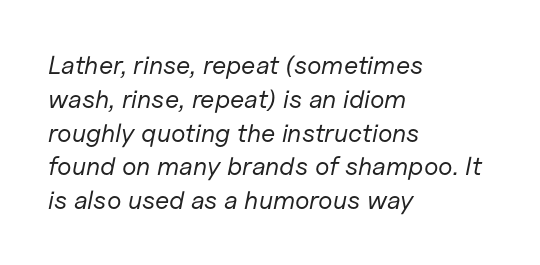
{"italic": "yes", "lean": "right", "slant_degrees": 11, "bold": "no", "underline": "no", "align": "left", "line_spacing": "normal", "line_spacing_ratio": 1.3, "letter_spacing": "normal", "letter_spacing_em": 0.0, "glyph_px": 26}
